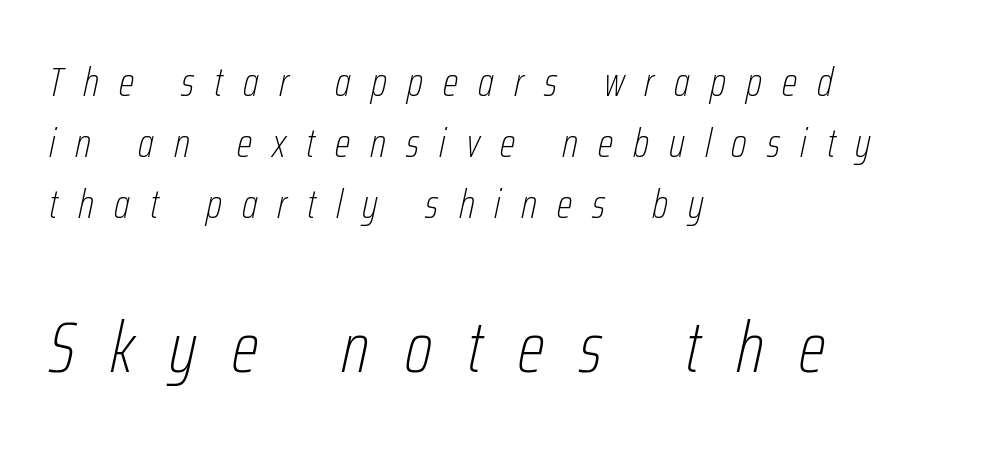
Q: Is the text bold? A: No.
Q: Is the text italic (slanted)? A: Yes, it leans right by about 12 degrees.
Q: Is the text underlined? A: No.
Q: How is the paragraph aligned? A: Left-aligned.
Q: Is the spacing between letters normal or unusually wide? A: Unusually wide.
Q: Is the spacing between lines tight, normal or loose? A: Normal.
Q: Which block of text is set in a larger size, the first (top) or the second (bottom)? A: The second (bottom) one.
Q: Width (condensed, normal, or wide)? A: Condensed.
Q: Stroke contrast? A: Low.
Q: x-height? A: Medium.
Q: Monospaced? A: No.
